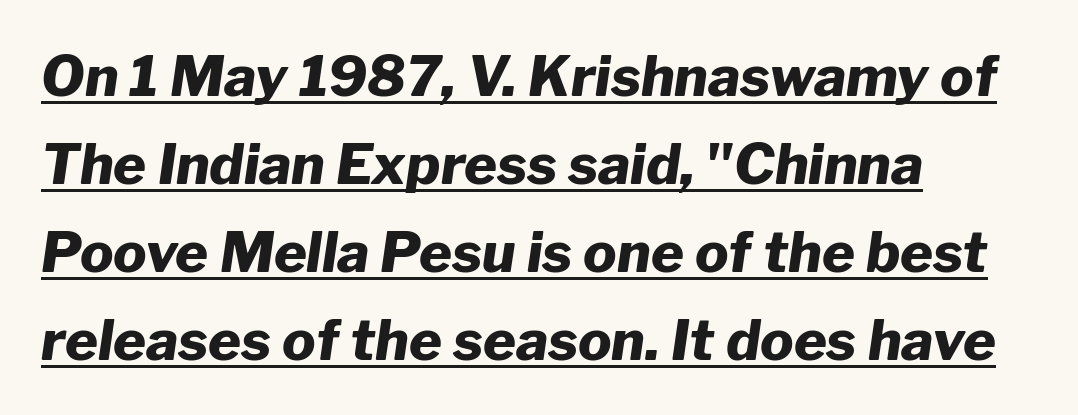
{"italic": "yes", "lean": "right", "slant_degrees": 8, "bold": "yes", "weight": "heavy", "width": "normal", "stroke_contrast": "low", "x_height": "medium", "monospaced": "no", "underline": "yes", "align": "left", "line_spacing": "normal", "line_spacing_ratio": 1.57, "letter_spacing": "normal", "letter_spacing_em": 0.0, "glyph_px": 56}
